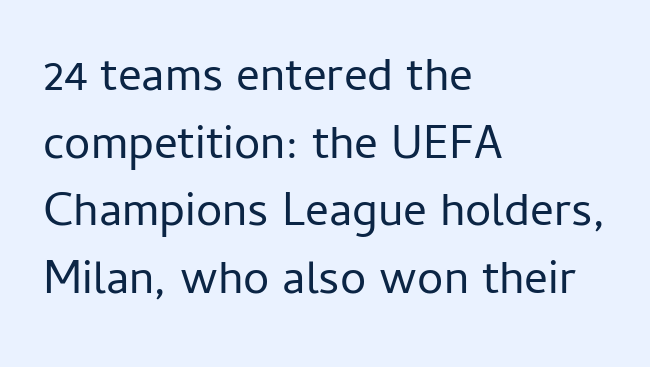
Q: Is the text bold? A: No.
Q: Is the text italic (slanted)? A: No, it is upright.
Q: Is the typeface a serif or a sans-serif typeface? A: Sans-serif.
Q: Is the text underlined? A: No.
Q: How is the paragraph aligned? A: Left-aligned.
Q: Is the spacing between letters normal or unusually wide? A: Normal.
Q: Is the spacing between lines tight, normal or loose? A: Normal.
Q: Width (condensed, normal, or wide)? A: Normal.
Q: Stroke contrast? A: Low.
Q: x-height? A: Medium.
Q: Monospaced? A: No.
